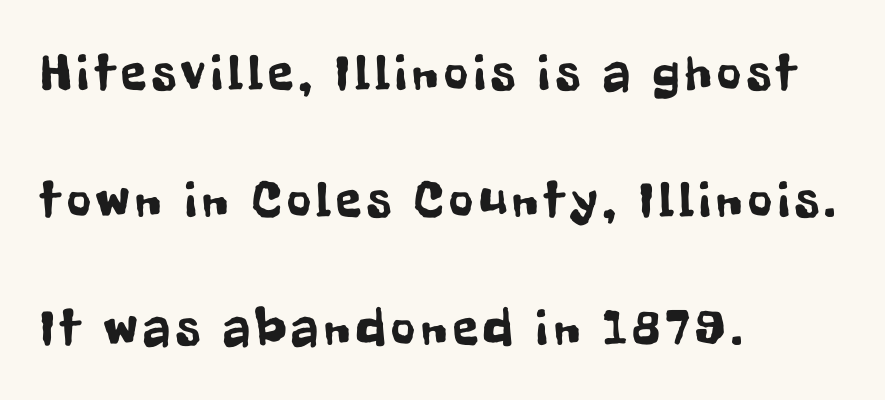
The image shows 52 px condensed sans-serif type, upright; set left-aligned, loose line spacing (2.45x), not underlined; low stroke contrast and a medium x-height.
